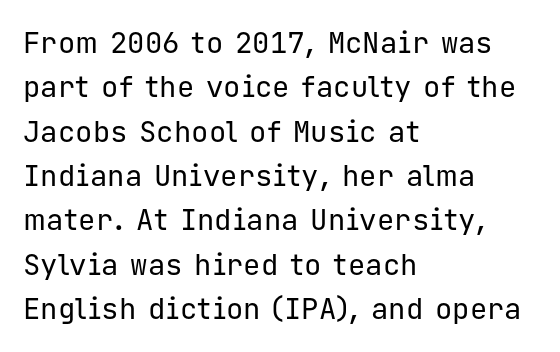
The weight tops out at a normal text grade. In terms of leading, this rendering sits right in the middle. Is this a sans? Yes — the strokes have no serifs. Short and long lines alike share a common starting point at left.
